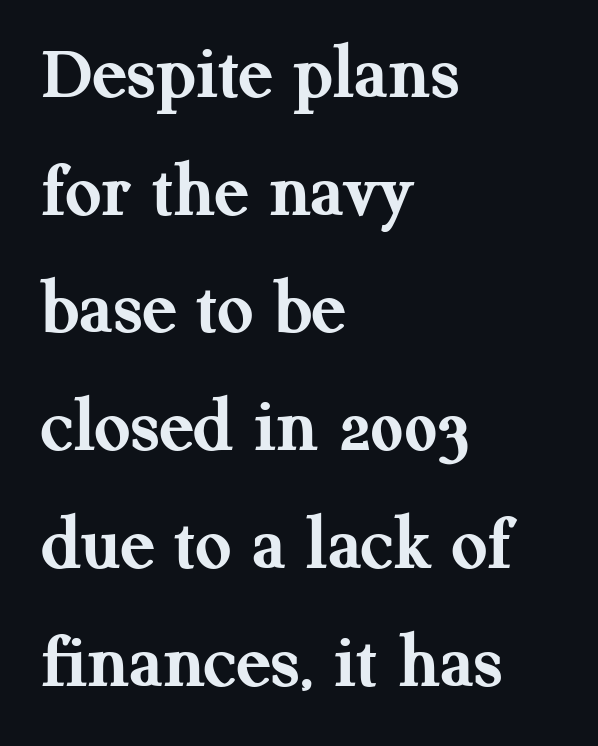
The image shows 79 px semibold serif type, upright; set left-aligned, normal line spacing (1.49x), normal letter spacing, not underlined; medium stroke contrast and a medium x-height.
